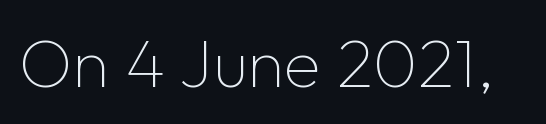
The image shows 68 px thin sans-serif type, upright; set normal letter spacing, not underlined; low stroke contrast and a medium x-height.
